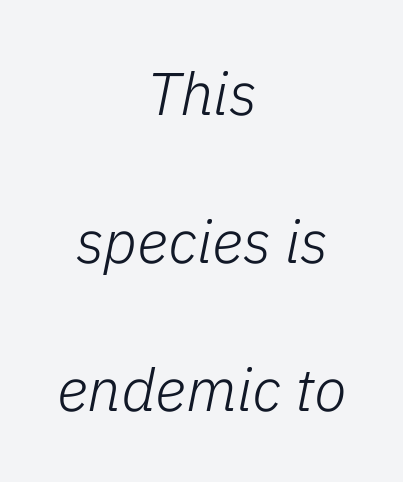
The image shows 60 px light type, italic (leaning right); set centered, loose line spacing (2.47x), normal letter spacing, not underlined; low stroke contrast and a medium x-height.
